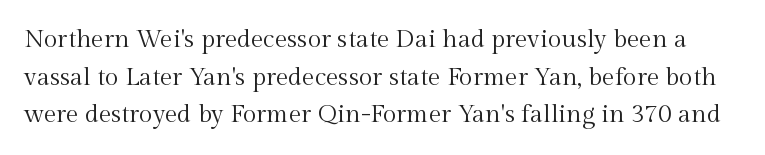
A typesetter would call this leading conventional body-copy spacing. No italicization has been applied; the sample stays upright. Characters follow at the spacing the type designer built in. Just letters on the line, the space beneath them empty. Is the type heavy? It reads as light-to-regular instead.
